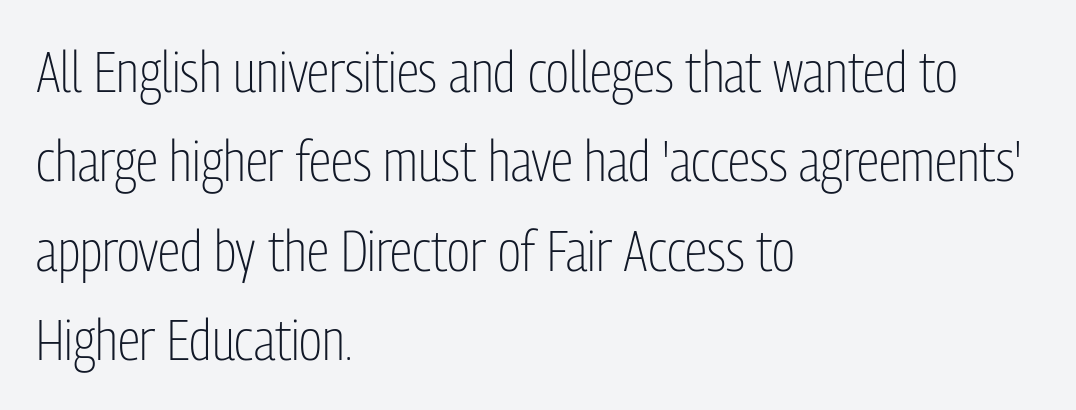
The image shows 57 px light, condensed sans-serif type, upright; set left-aligned, normal line spacing (1.57x), normal letter spacing, not underlined; low stroke contrast and a medium x-height.
